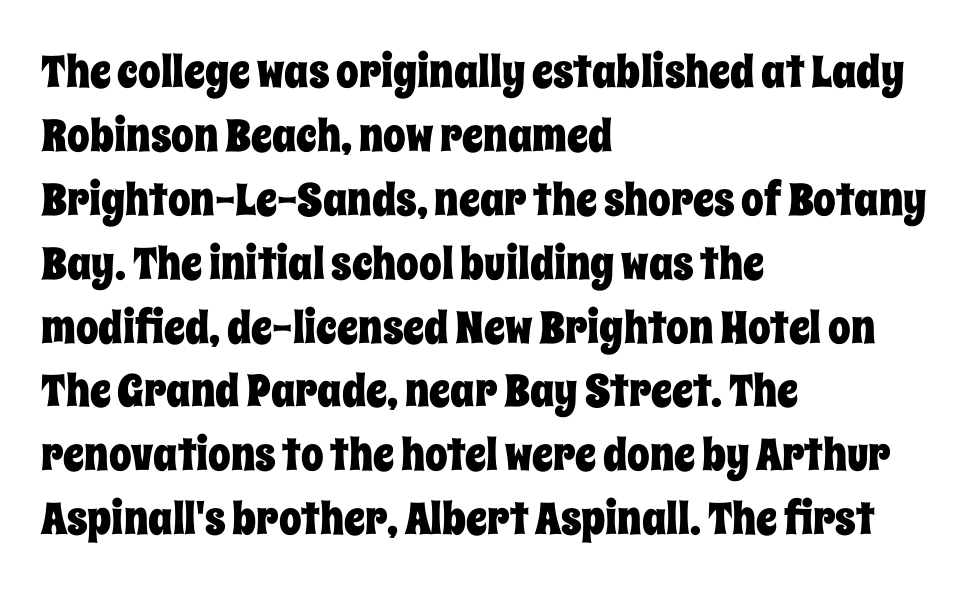
Q: Is the text italic (slanted)? A: No, it is upright.
Q: Is the text underlined? A: No.
Q: How is the paragraph aligned? A: Left-aligned.
Q: Is the spacing between letters normal or unusually wide? A: Normal.
Q: Is the spacing between lines tight, normal or loose? A: Normal.
Q: Width (condensed, normal, or wide)? A: Condensed.
Q: Stroke contrast? A: Low.
Q: x-height? A: Large.
Q: Monospaced? A: No.
